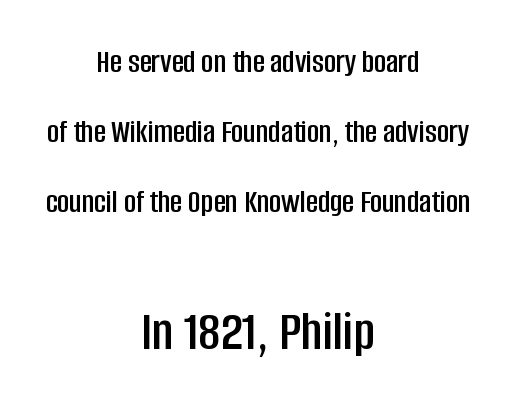
{"serif": "no", "italic": "no", "width": "condensed", "stroke_contrast": "low", "x_height": "large", "monospaced": "no", "underline": "no", "align": "center", "line_spacing": "loose", "line_spacing_ratio": 2.12, "letter_spacing": "normal", "letter_spacing_em": 0.0, "larger_block": "second", "size_ratio": 1.73, "glyph_px": 57}
